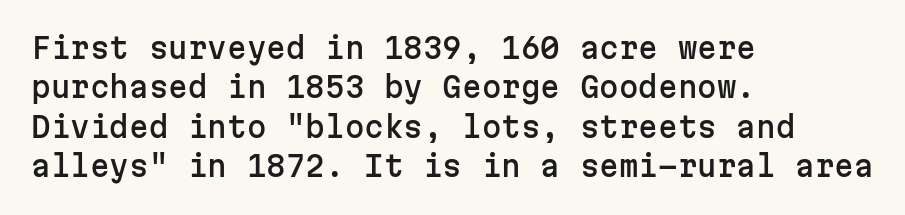
{"serif": "no", "italic": "no", "width": "normal", "stroke_contrast": "low", "x_height": "medium", "monospaced": "yes", "underline": "no", "align": "left", "line_spacing": "normal", "line_spacing_ratio": 1.41, "letter_spacing": "normal", "letter_spacing_em": 0.0, "glyph_px": 28}
